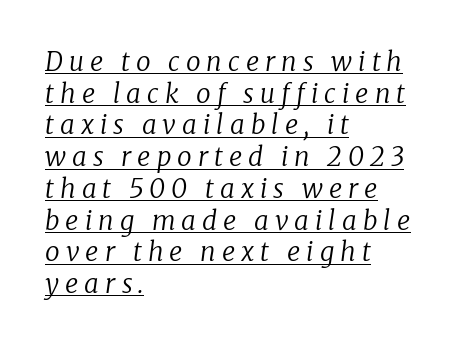
The image shows 26 px text type, italic (leaning right); set left-aligned, line spacing 1.22x, unusually wide letter spacing (+0.23 em), underlined.
